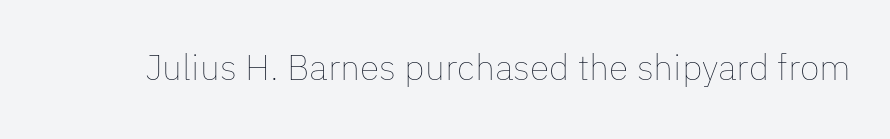
{"italic": "no", "bold": "no", "weight": "thin", "width": "normal", "stroke_contrast": "low", "x_height": "medium", "monospaced": "no", "underline": "no", "letter_spacing": "normal", "letter_spacing_em": 0.0, "glyph_px": 36}
